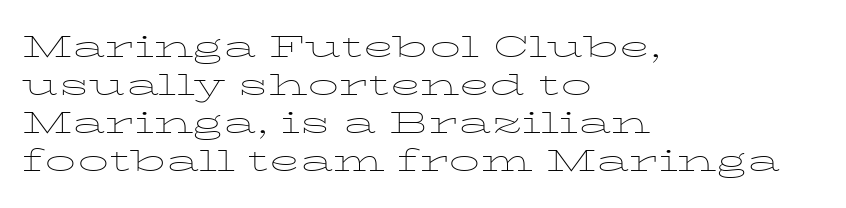
Q: Is the text bold? A: No.
Q: Is the text italic (slanted)? A: No, it is upright.
Q: Is the typeface a serif or a sans-serif typeface? A: Serif.
Q: Is the text underlined? A: No.
Q: How is the paragraph aligned? A: Left-aligned.
Q: Is the spacing between letters normal or unusually wide? A: Normal.
Q: Width (condensed, normal, or wide)? A: Wide.
Q: Stroke contrast? A: Low.
Q: x-height? A: Medium.
Q: Monospaced? A: No.
